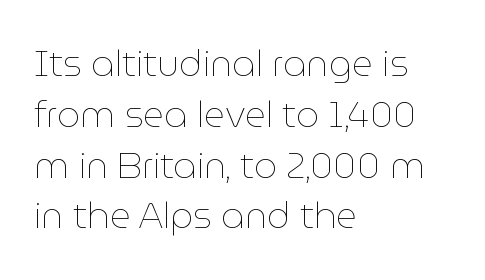
Q: Is the text bold? A: No.
Q: Is the text italic (slanted)? A: No, it is upright.
Q: Is the text underlined? A: No.
Q: How is the paragraph aligned? A: Left-aligned.
Q: Is the spacing between letters normal or unusually wide? A: Normal.
Q: Is the spacing between lines tight, normal or loose? A: Normal.
Q: Width (condensed, normal, or wide)? A: Normal.
Q: Stroke contrast? A: Low.
Q: x-height? A: Medium.
Q: Monospaced? A: No.
